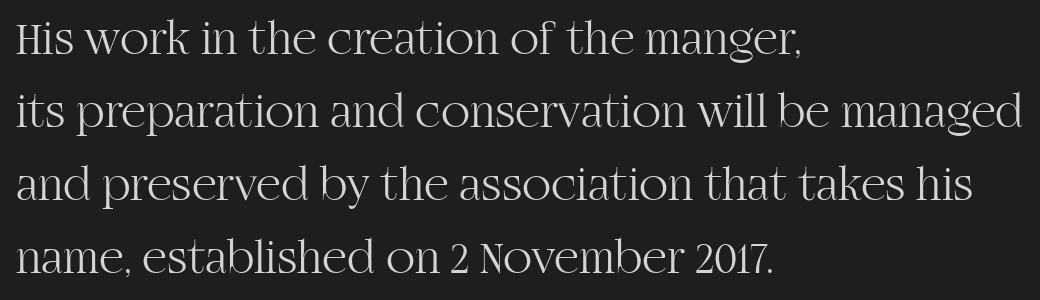
{"serif": "yes", "italic": "no", "bold": "no", "weight": "light", "width": "normal", "stroke_contrast": "high", "x_height": "large", "monospaced": "no", "underline": "no", "align": "left", "line_spacing": "normal", "line_spacing_ratio": 1.52, "letter_spacing": "normal", "letter_spacing_em": 0.0, "glyph_px": 48}
